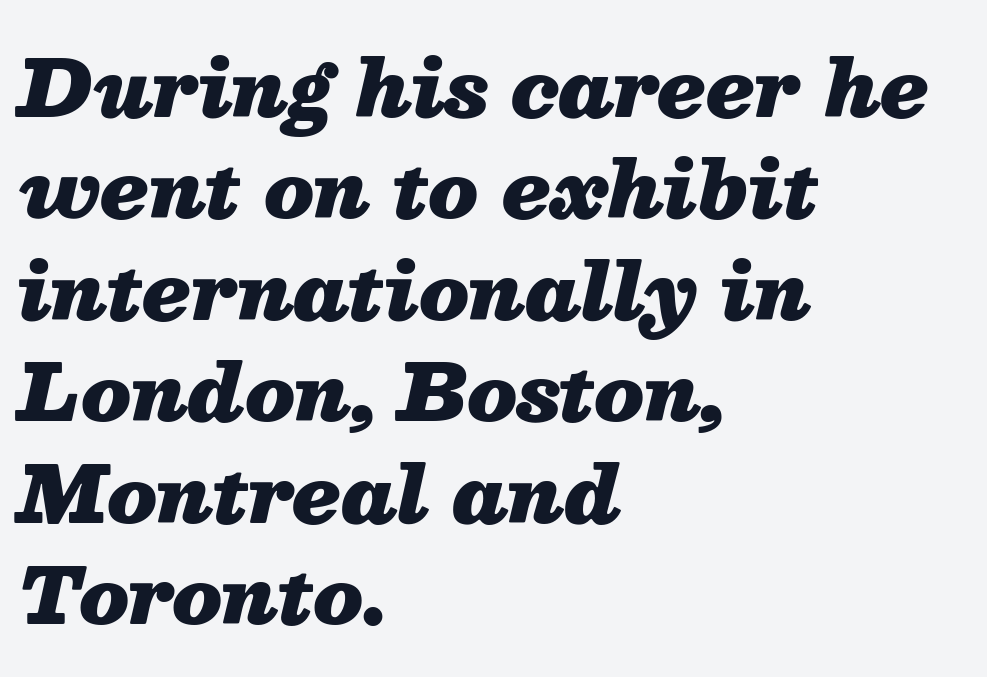
The image shows 78 px heavy type, italic (leaning right); set left-aligned, normal line spacing (1.3x), normal letter spacing, not underlined; medium stroke contrast and a medium x-height.
